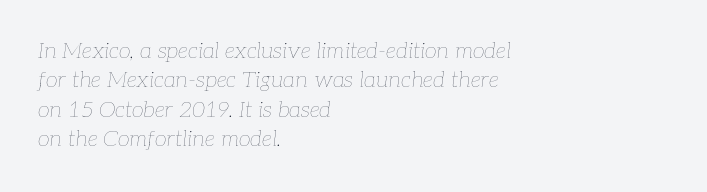
The image shows 22 px text type, italic (leaning right); set left-aligned, normal line spacing (1.34x), normal letter spacing, not underlined.
